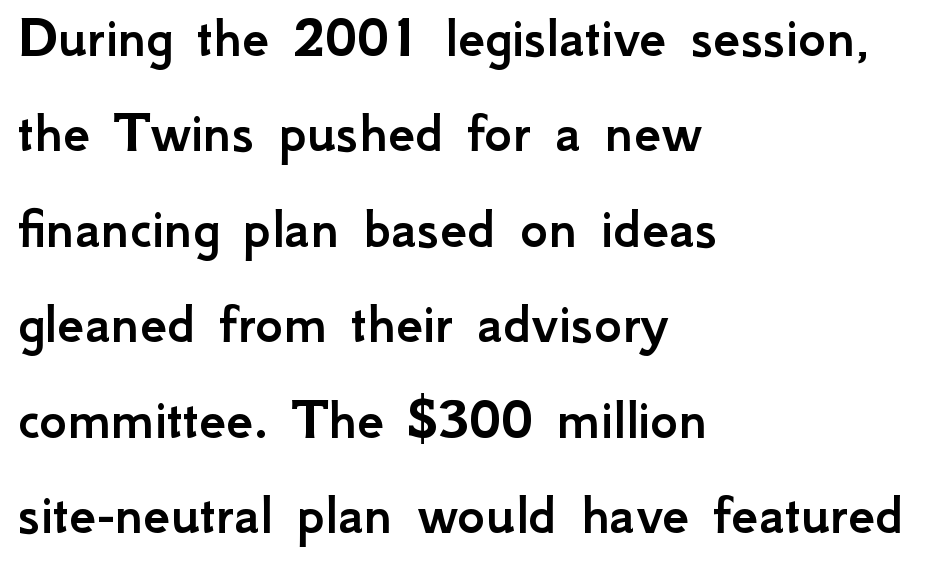
Q: Is the text italic (slanted)? A: No, it is upright.
Q: Is the typeface a serif or a sans-serif typeface? A: Sans-serif.
Q: Is the text underlined? A: No.
Q: How is the paragraph aligned? A: Left-aligned.
Q: Is the spacing between letters normal or unusually wide? A: Normal.
Q: Is the spacing between lines tight, normal or loose? A: Normal.
Q: Width (condensed, normal, or wide)? A: Normal.
Q: Stroke contrast? A: Low.
Q: x-height? A: Small.
Q: Monospaced? A: No.
